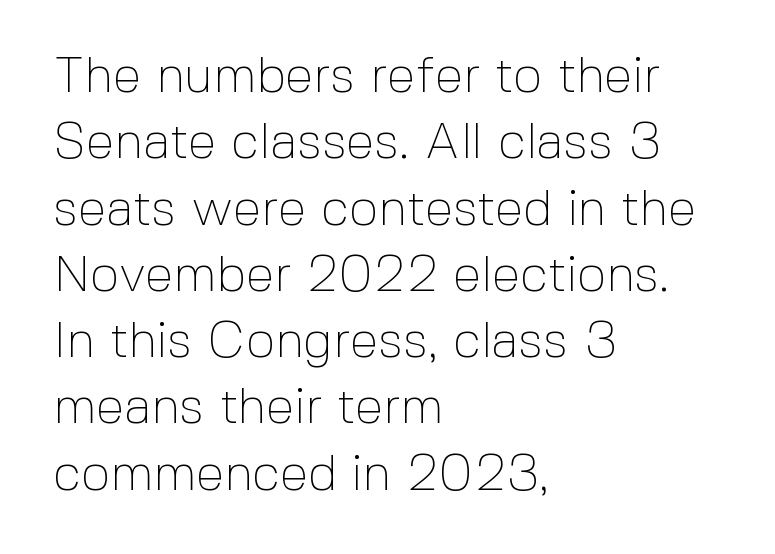
{"serif": "no", "italic": "no", "bold": "no", "weight": "thin", "width": "normal", "x_height": "medium", "monospaced": "no", "underline": "no", "align": "left", "line_spacing": "normal", "line_spacing_ratio": 1.3, "letter_spacing": "normal", "letter_spacing_em": 0.0, "glyph_px": 51}
